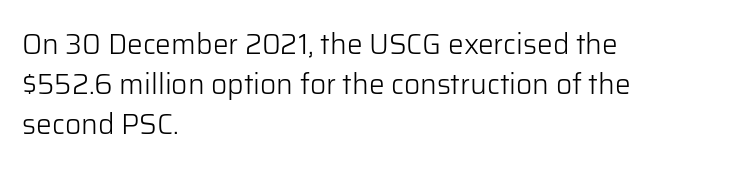
Upright lettering throughout. Compared with a centered layout, this one pins lines to the left instead. The line texture is even and compact thanks to regular tracking. Look at the bottom of the vertical strokes: they stop flat, with no serifs. The face used here is proportionally spaced, like ordinary book or web type. Summary of weight: not heavy and not bold.
